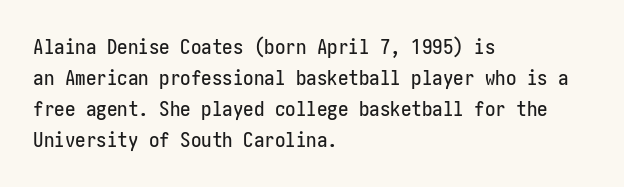
Q: Is the text italic (slanted)? A: No, it is upright.
Q: Is the text underlined? A: No.
Q: How is the paragraph aligned? A: Left-aligned.
Q: Is the spacing between letters normal or unusually wide? A: Normal.
Q: Is the spacing between lines tight, normal or loose? A: Normal.
